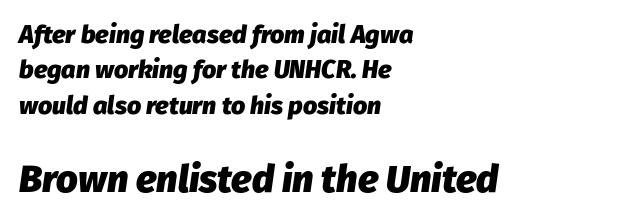
{"italic": "yes", "lean": "right", "slant_degrees": 8, "bold": "yes", "weight": "heavy", "width": "normal", "stroke_contrast": "low", "x_height": "medium", "monospaced": "no", "underline": "no", "align": "left", "line_spacing": "normal", "line_spacing_ratio": 1.42, "letter_spacing": "normal", "letter_spacing_em": 0.0, "larger_block": "second", "size_ratio": 1.52, "glyph_px": 38}
